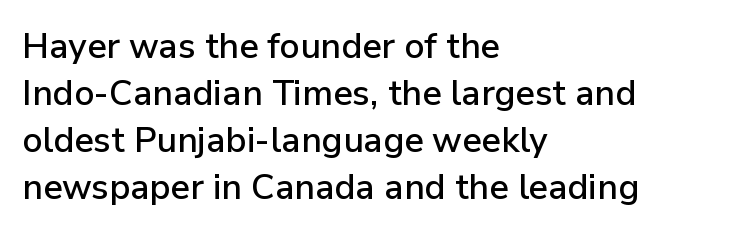
{"serif": "no", "italic": "no", "width": "normal", "stroke_contrast": "low", "x_height": "medium", "monospaced": "no", "underline": "no", "align": "left", "line_spacing": "normal", "line_spacing_ratio": 1.34, "letter_spacing": "normal", "letter_spacing_em": 0.0, "glyph_px": 35}
